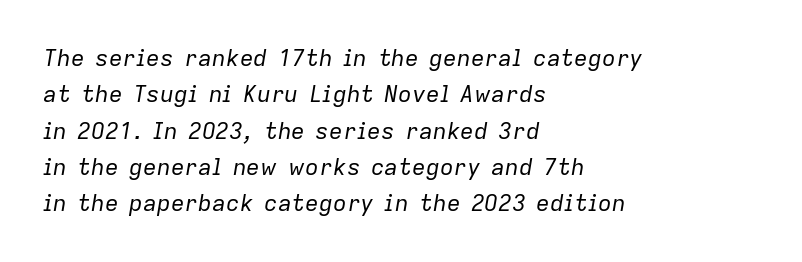
Type without underlining. Standard letterfit; no display-style spreading of the glyphs. The rendering uses a moderate line-height, typical for paragraphs. Reading down the block, your eye returns to a fixed left position each line.
